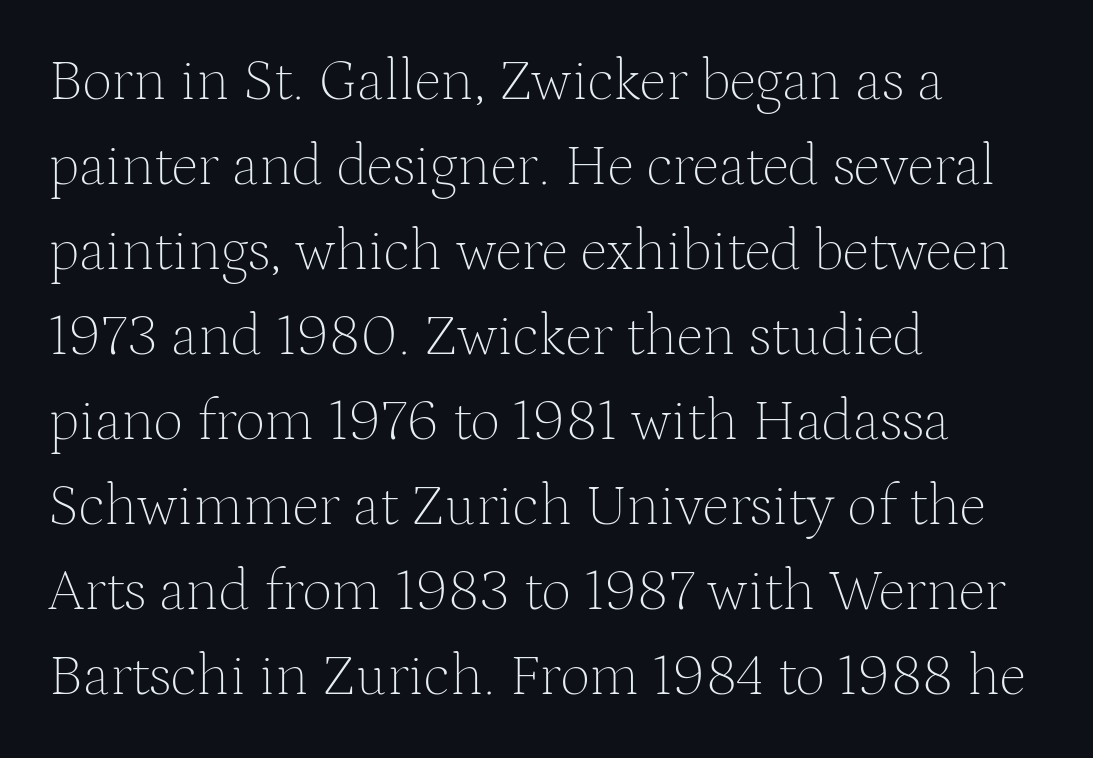
{"serif": "yes", "italic": "no", "bold": "no", "weight": "thin", "width": "normal", "stroke_contrast": "medium", "x_height": "medium", "monospaced": "no", "underline": "no", "align": "left", "line_spacing": "normal", "line_spacing_ratio": 1.44, "letter_spacing": "normal", "letter_spacing_em": 0.0, "glyph_px": 59}
